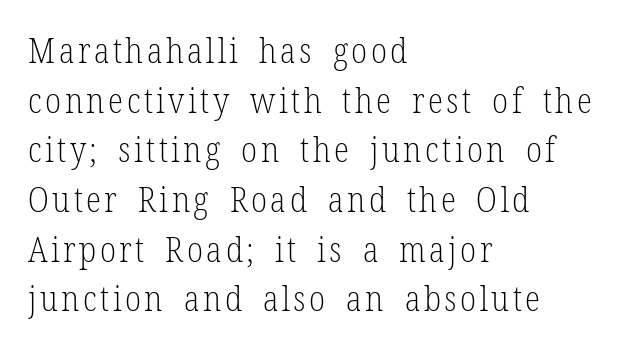
{"serif": "yes", "italic": "no", "bold": "no", "weight": "light", "width": "condensed", "stroke_contrast": "low", "x_height": "medium", "monospaced": "no", "underline": "no", "align": "left", "line_spacing": "normal", "line_spacing_ratio": 1.42, "glyph_px": 35}
